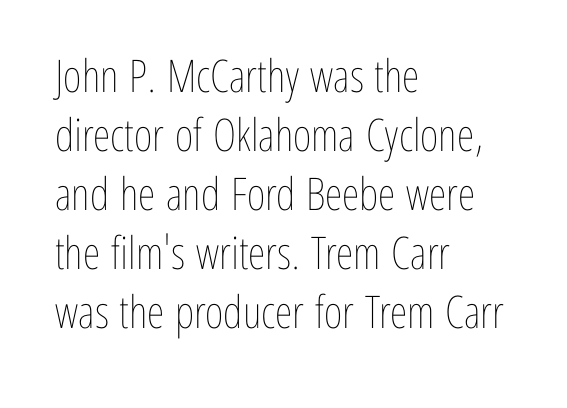
Q: Is the text bold? A: No.
Q: Is the text italic (slanted)? A: No, it is upright.
Q: Is the text underlined? A: No.
Q: How is the paragraph aligned? A: Left-aligned.
Q: Is the spacing between letters normal or unusually wide? A: Normal.
Q: Is the spacing between lines tight, normal or loose? A: Normal.
Q: Width (condensed, normal, or wide)? A: Condensed.
Q: Stroke contrast? A: Low.
Q: x-height? A: Medium.
Q: Monospaced? A: No.
